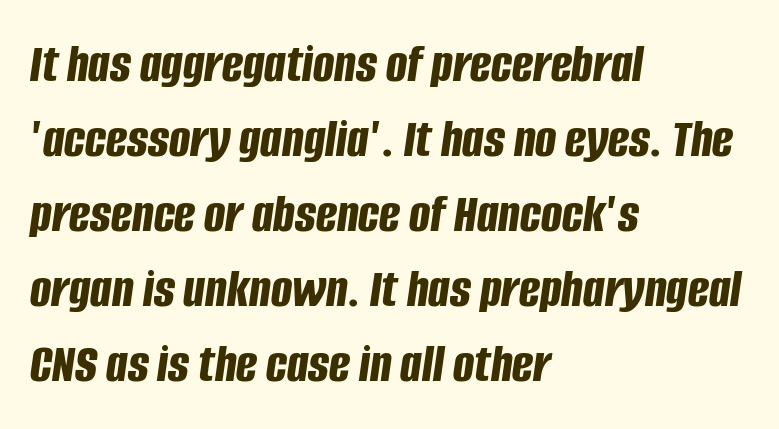
On the weight axis this lands at bold, roughly 700. Inter-character spacing is left at the font's built-in metrics. Notice how descenders clear the ascenders below comfortably — that's standard leading. Spacing verdict: proportional, widths tailored to each character. Check under the words: just untouched page. There's an unmistakable incline to the writing here.
